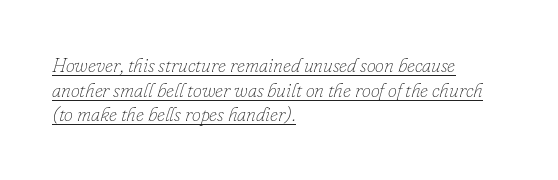
The image shows 20 px text type, italic (leaning right); set left-aligned, line spacing 1.23x, normal letter spacing, underlined.
